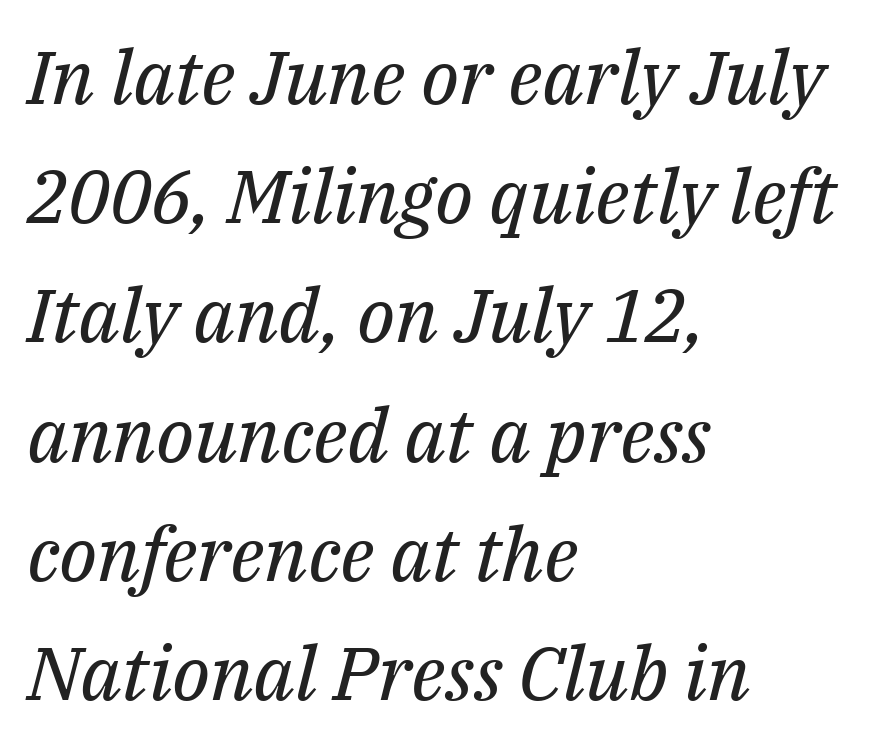
The image shows 75 px regular-weight serif type, italic (leaning right); set left-aligned, normal line spacing (1.59x), normal letter spacing, not underlined; medium stroke contrast and a medium x-height.
